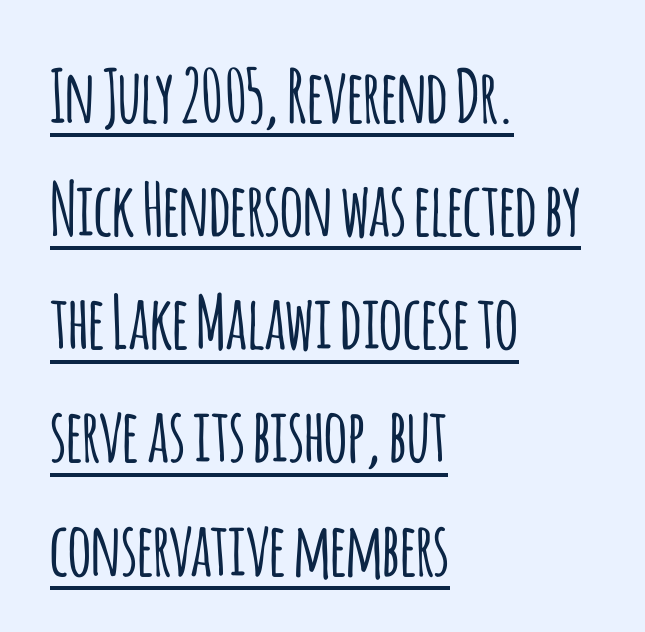
The image shows 73 px condensed sans-serif type, upright; set left-aligned, normal line spacing (1.55x), normal letter spacing, underlined; low stroke contrast and a large x-height.
